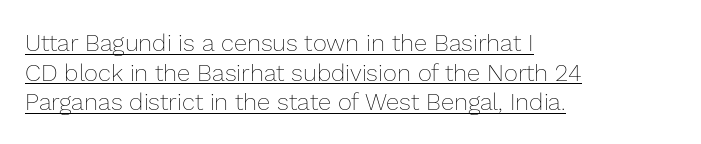
The image shows 24 px text type, upright; set left-aligned, line spacing 1.23x, normal letter spacing, underlined.
